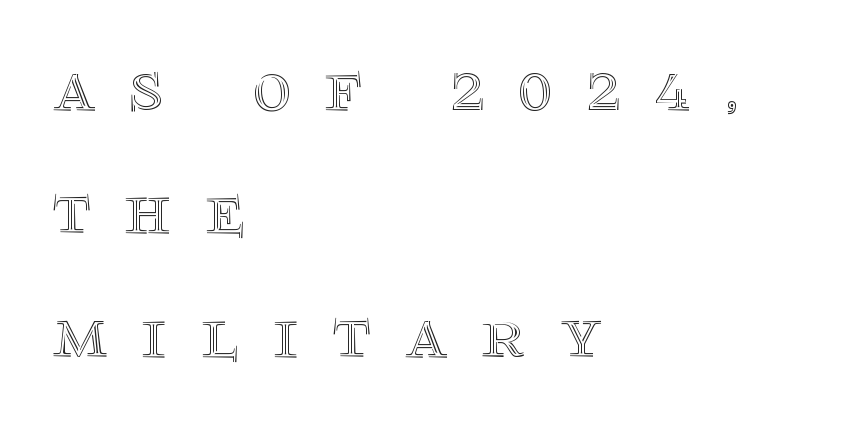
Q: Is the text italic (slanted)? A: No, it is upright.
Q: Is the text underlined? A: No.
Q: How is the paragraph aligned? A: Left-aligned.
Q: Is the spacing between letters normal or unusually wide? A: Unusually wide.
Q: Is the spacing between lines tight, normal or loose? A: Normal.
Q: Width (condensed, normal, or wide)? A: Normal.
Q: x-height? A: Large.
Q: Monospaced? A: No.
